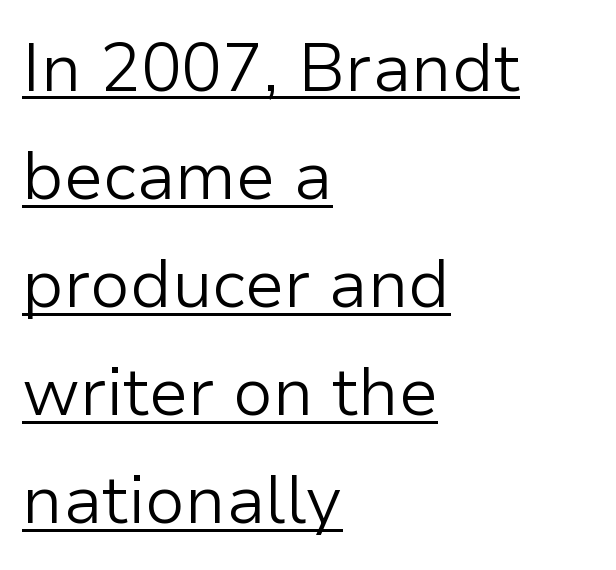
{"serif": "no", "italic": "no", "bold": "no", "weight": "light", "width": "normal", "stroke_contrast": "low", "x_height": "medium", "monospaced": "no", "underline": "yes", "align": "left", "line_spacing": "normal", "line_spacing_ratio": 1.59, "letter_spacing": "normal", "letter_spacing_em": 0.0, "glyph_px": 68}
